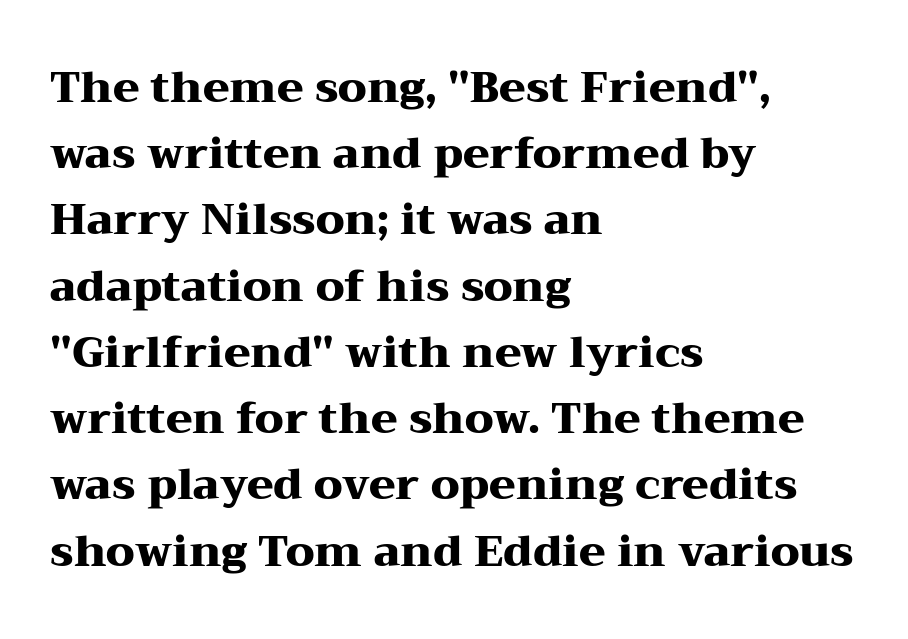
Character widths vary here, with narrow letters taking less room than wide ones. No word sits above an underline. What kind of face is this? One with serifs. It's the straight-up-and-down kind of type. There is no visible air inserted between adjacent glyphs. You'd pick this weight for a headline — it's a proper bold.
